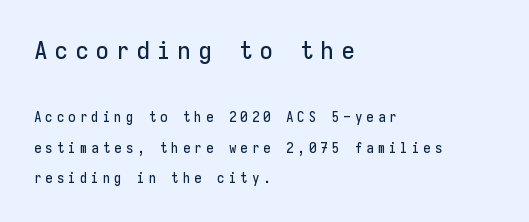
The image shows 25 px text type, upright; set left-aligned, loose line spacing (2.17x), unusually wide letter spacing (+0.27 em), not underlined; the first (top) block is 1.79x larger.
